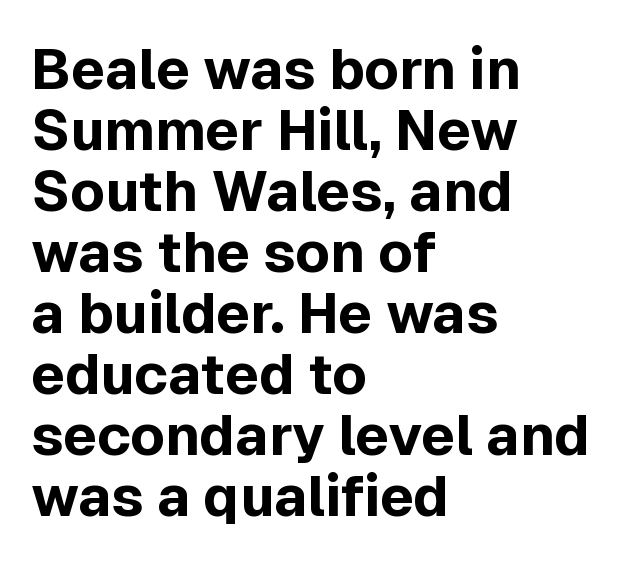
The image shows 57 px bold sans-serif type, upright; set left-aligned, tight line spacing (1.07x), normal letter spacing, not underlined; a medium x-height.
